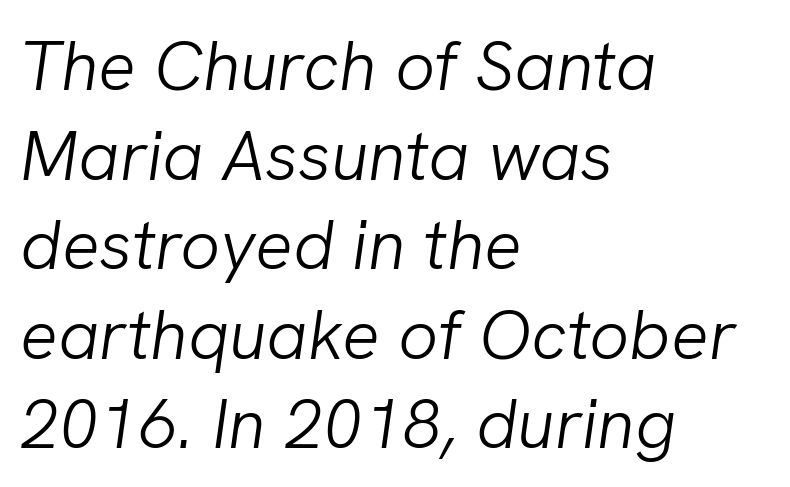
The foot of each line stays bare and open. The type is set solid horizontally, with unmodified tracking. The font sits on the lighter half of the weight spectrum, regular included. The lines in this sample share a left origin and differ only in where they stop. If you drew a line through each stem, it would be angled.
